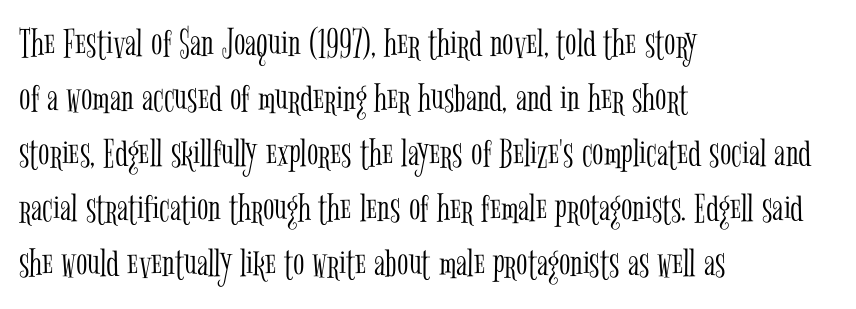
Tall strokes in this sample are plumb rather than angled. Here the designer chose a conventional face with non-uniform glyph widths. Stem width sits at or under what a default text font uses. The text block is weighted toward the left margin, trailing off unevenly rightward. The space beneath each line is pristine and unruled.
